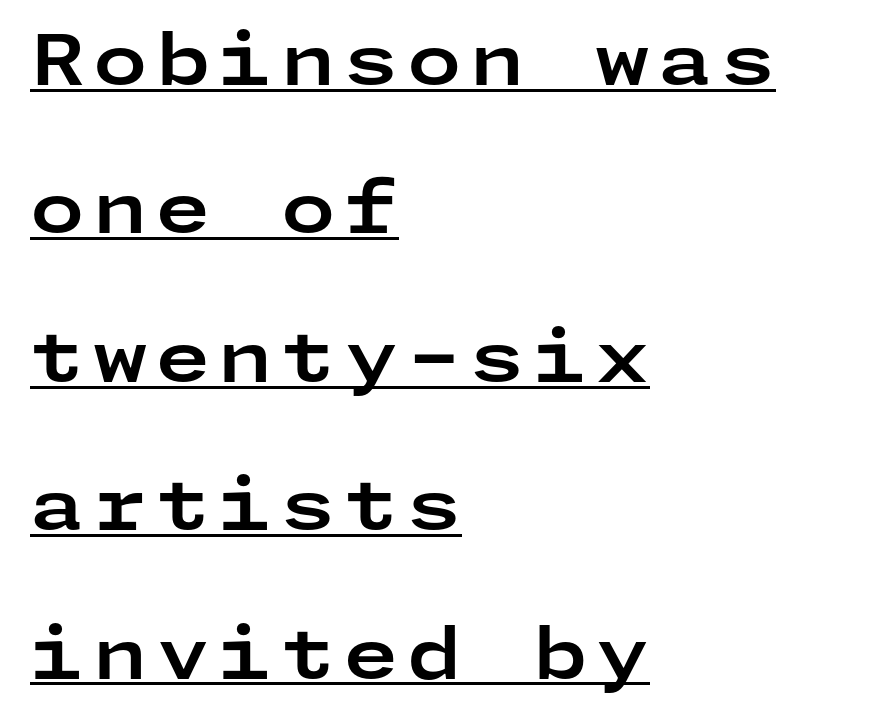
The image shows 70 px bold, wide sans-serif type, upright; set left-aligned, loose line spacing (2.12x), underlined; low stroke contrast and a medium x-height.
